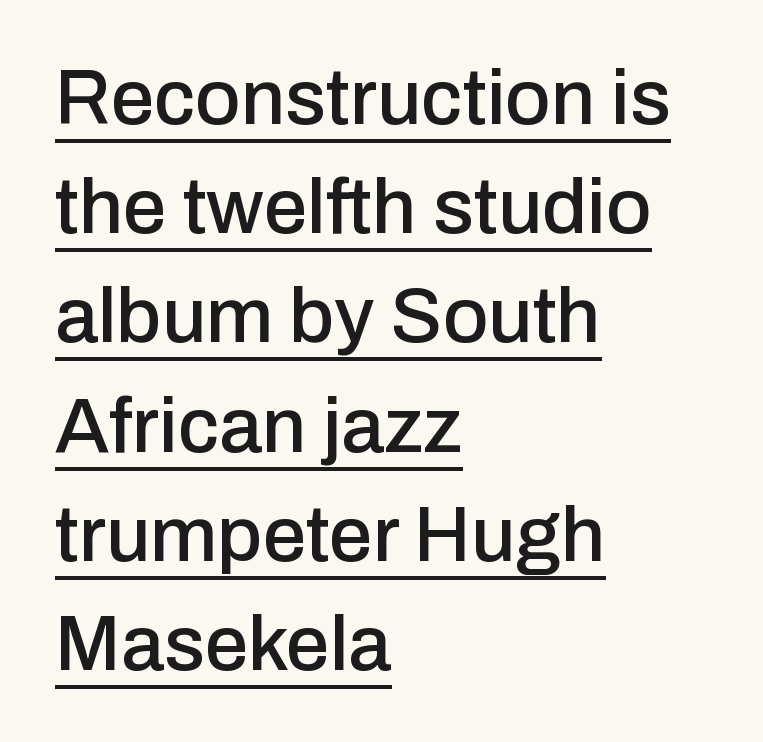
The lines sit at an ordinary, default distance from one another. A typesetter would call this zero additional tracking. Posture: straight, roman, zero tilt. The glyphs are accompanied by a horizontal stroke just below them.
